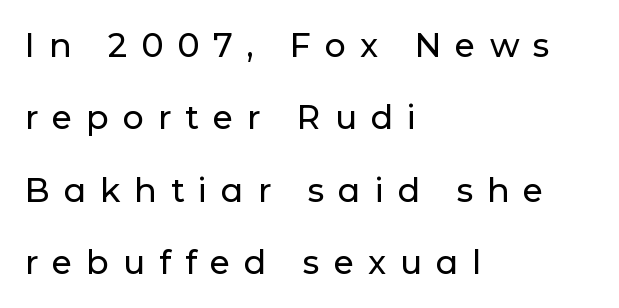
Does extra space separate the letters? Yes, quite a lot of it. Here the designer chose a conventional face with non-uniform glyph widths. I'd call this a sans setting — the letters go barefoot. The words here are not underlined. The lines are quadded left.
